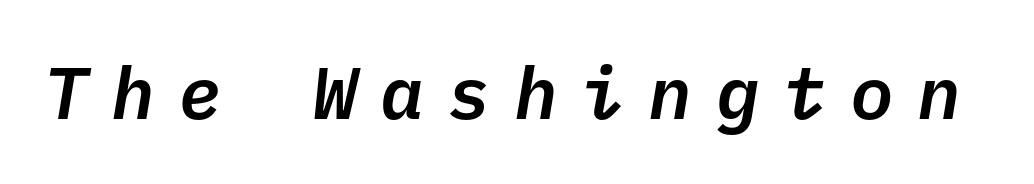
Q: Is the text italic (slanted)? A: Yes, it leans right by about 10 degrees.
Q: Is the text underlined? A: No.
Q: Is the spacing between letters normal or unusually wide? A: Unusually wide.
Q: Width (condensed, normal, or wide)? A: Normal.
Q: Stroke contrast? A: Low.
Q: x-height? A: Medium.
Q: Monospaced? A: Yes.
